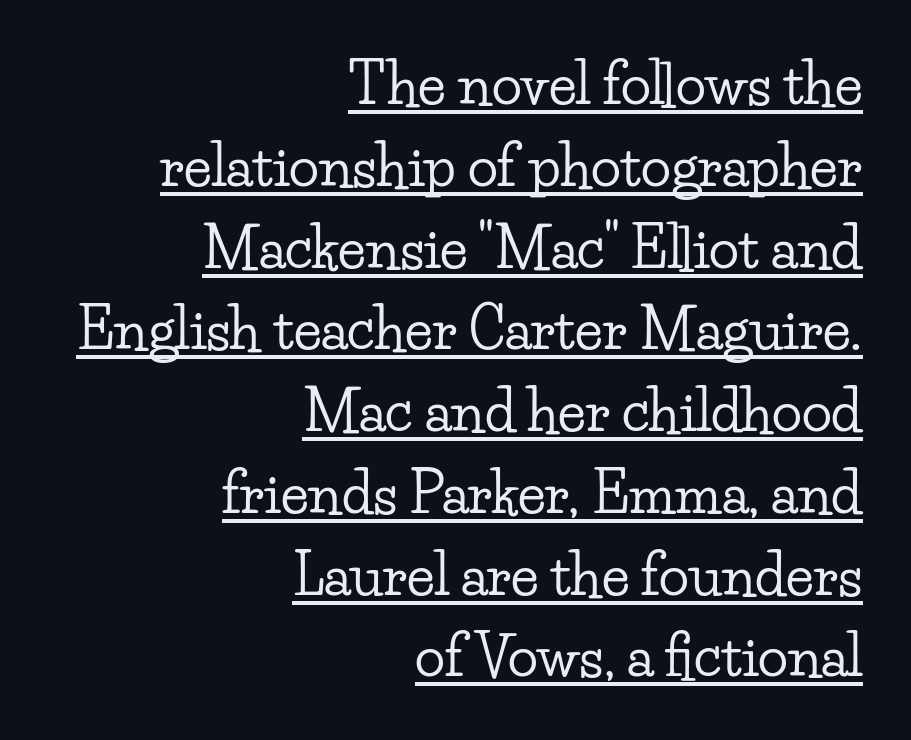
{"serif": "yes", "italic": "no", "width": "wide", "stroke_contrast": "low", "x_height": "small", "monospaced": "no", "underline": "yes", "align": "right", "line_spacing": "normal", "line_spacing_ratio": 1.46, "letter_spacing": "normal", "letter_spacing_em": 0.0, "glyph_px": 56}
